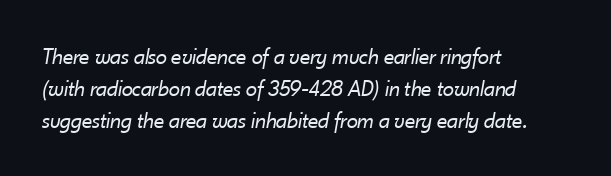
The image shows 23 px text type, italic (leaning right); set left-aligned, normal line spacing (1.39x), normal letter spacing, not underlined.
